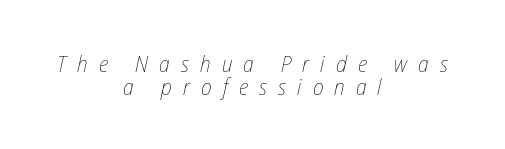
When letters slant like this, we call the style italic. Notice how descenders almost collide with the ascenders below — that's tight leading. Think standard paragraph weight, or any step lighter than that. Which margin do the lines hug? Neither — every line sits in the middle. Honestly, there is no underline to notice here at all.
